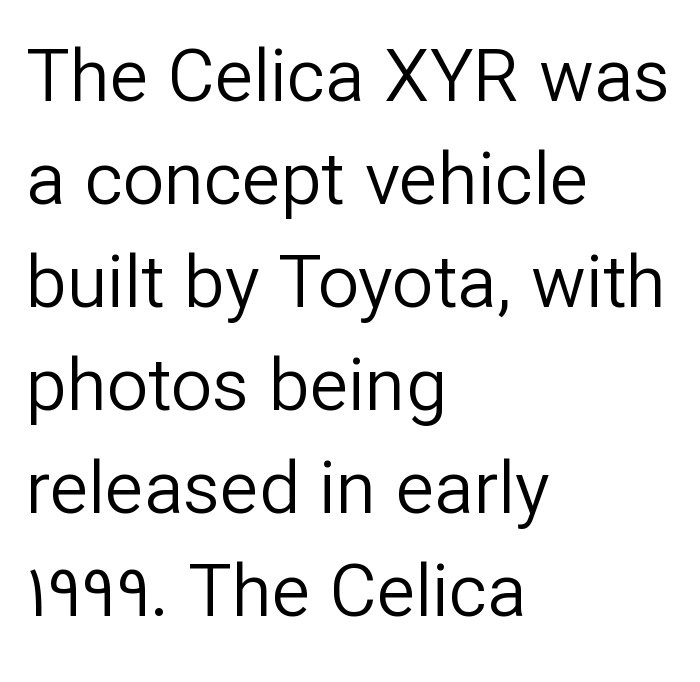
The image shows 73 px regular-weight sans-serif type, upright; set left-aligned, normal line spacing (1.41x), normal letter spacing, not underlined; low stroke contrast and a medium x-height.
